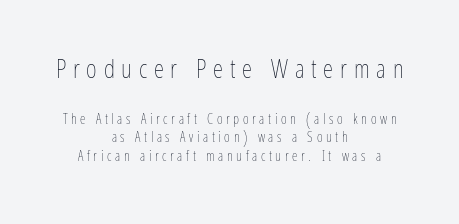
The image shows 26 px text type, upright; set centered, normal line spacing (1.34x), unusually wide letter spacing (+0.26 em), not underlined; the first (top) block is 1.86x larger.
